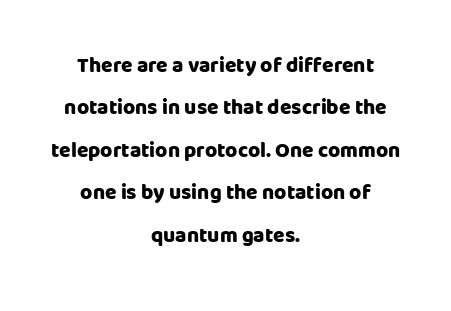
The line-height multiplier appears high, well above default. You'd pick this weight for a headline — it's a proper bold. Descenders hang freely into open space. Every character sits straight up, as roman type does. Look at the tracking — it's just the regular setting, nothing added.
